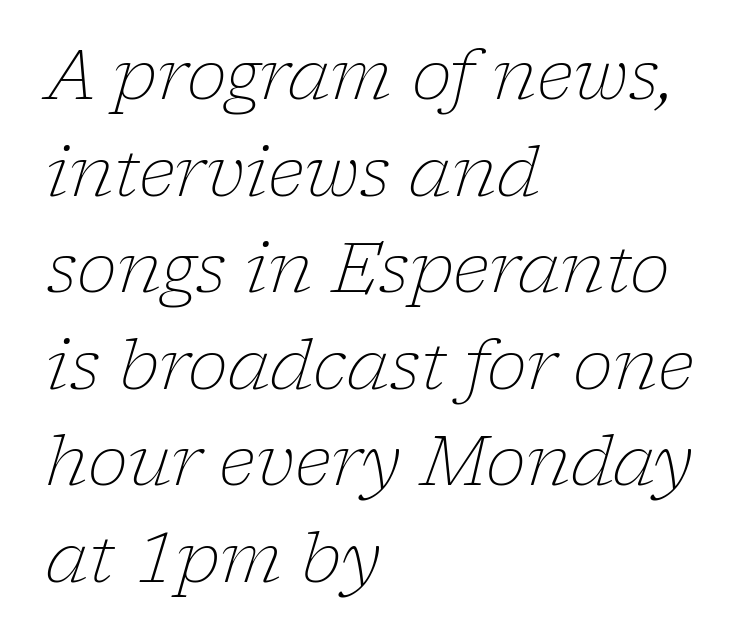
{"serif": "yes", "italic": "yes", "lean": "right", "slant_degrees": 17, "bold": "no", "weight": "light", "width": "normal", "stroke_contrast": "low", "x_height": "medium", "monospaced": "no", "underline": "no", "align": "left", "line_spacing": "normal", "line_spacing_ratio": 1.42, "letter_spacing": "normal", "letter_spacing_em": 0.0, "glyph_px": 68}
